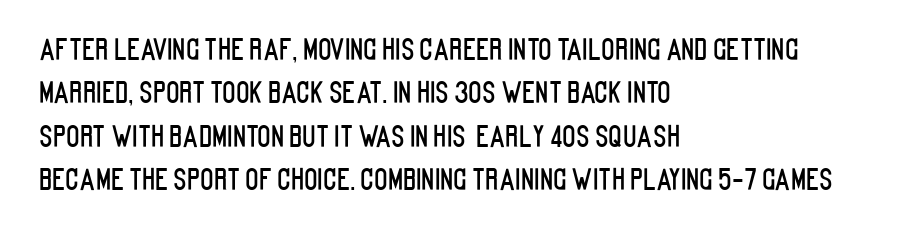
Q: Is the text italic (slanted)? A: No, it is upright.
Q: Is the typeface a serif or a sans-serif typeface? A: Sans-serif.
Q: Is the text underlined? A: No.
Q: How is the paragraph aligned? A: Left-aligned.
Q: Is the spacing between letters normal or unusually wide? A: Normal.
Q: Is the spacing between lines tight, normal or loose? A: Normal.
Q: Width (condensed, normal, or wide)? A: Condensed.
Q: Stroke contrast? A: Low.
Q: x-height? A: Large.
Q: Monospaced? A: No.
